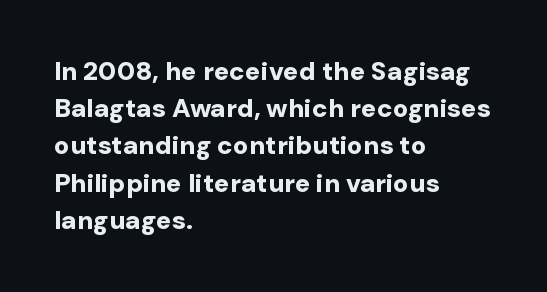
Q: Is the text bold? A: Yes.
Q: Is the text italic (slanted)? A: No, it is upright.
Q: Is the text underlined? A: No.
Q: How is the paragraph aligned? A: Left-aligned.
Q: Is the spacing between letters normal or unusually wide? A: Normal.
Q: Is the spacing between lines tight, normal or loose? A: Normal.
